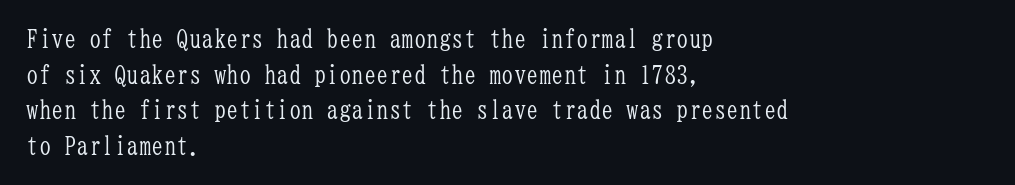
Q: Is the text bold? A: No.
Q: Is the text italic (slanted)? A: No, it is upright.
Q: Is the text underlined? A: No.
Q: How is the paragraph aligned? A: Left-aligned.
Q: Is the spacing between letters normal or unusually wide? A: Normal.
Q: Is the spacing between lines tight, normal or loose? A: Normal.
